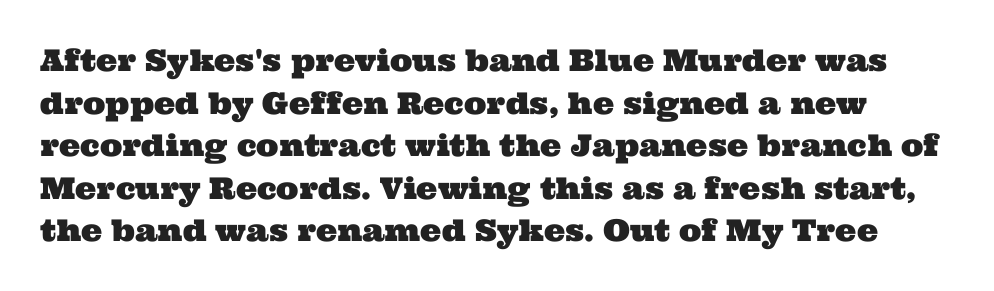
The passage shown stacks its lines at a standard gap. Descenders hang freely into open space. This sample has the flowing, uneven cadence of proportional lettering. These lines keep a tight, regular rhythm from letter to letter. Yep, those are serifs on the letters.
